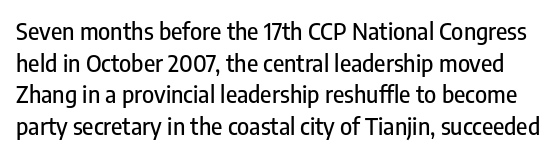
The axis of the letterforms is exactly vertical. Tracking here is standard; glyphs follow each other at the usual distance. The space between consecutive lines is moderate. Rule under the text: the space is simply empty.
